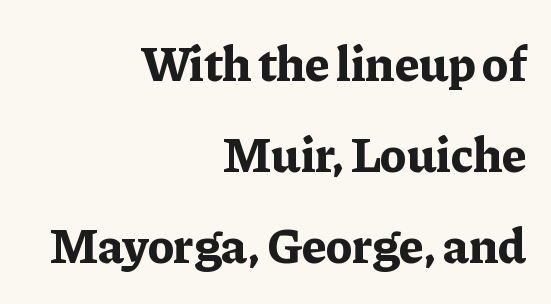
{"serif": "yes", "italic": "no", "bold": "yes", "weight": "bold", "width": "normal", "stroke_contrast": "low", "x_height": "medium", "monospaced": "no", "underline": "no", "align": "right", "line_spacing_ratio": 1.82, "letter_spacing": "normal", "letter_spacing_em": 0.0, "glyph_px": 50}
